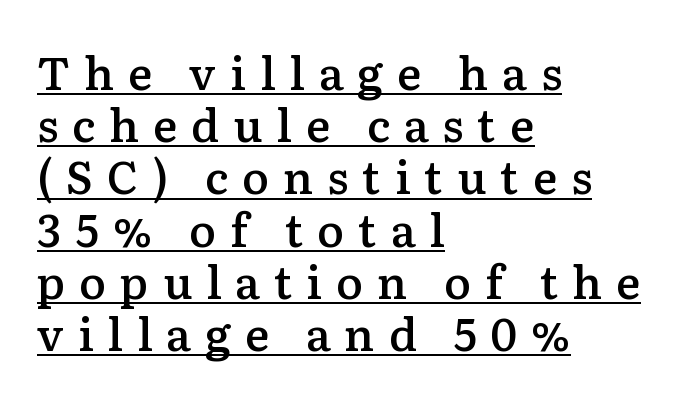
The image shows 45 px semibold serif type, upright; set left-aligned, line spacing 1.16x, unusually wide letter spacing (+0.31 em), underlined; low stroke contrast and a medium x-height.
